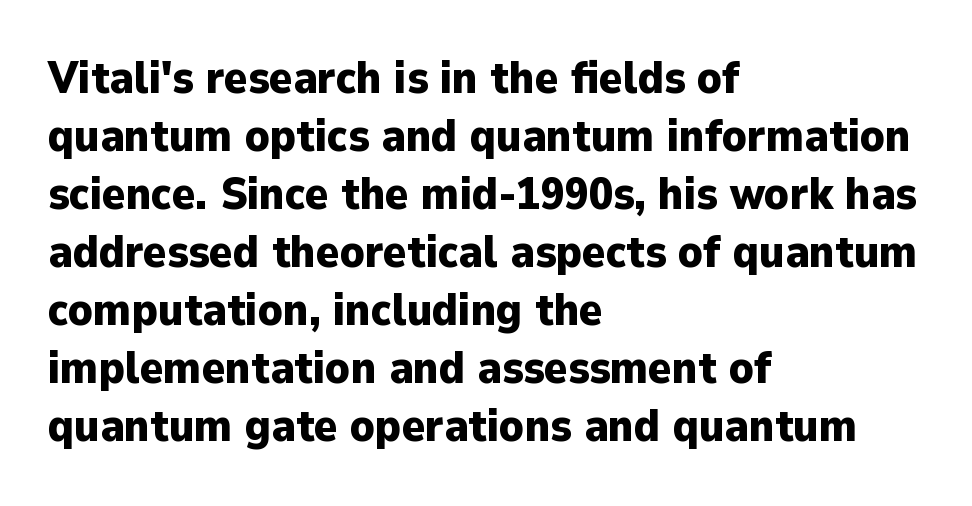
Q: Is the text bold? A: Yes.
Q: Is the text italic (slanted)? A: No, it is upright.
Q: Is the typeface a serif or a sans-serif typeface? A: Sans-serif.
Q: Is the text underlined? A: No.
Q: How is the paragraph aligned? A: Left-aligned.
Q: Is the spacing between letters normal or unusually wide? A: Normal.
Q: Is the spacing between lines tight, normal or loose? A: Normal.
Q: Width (condensed, normal, or wide)? A: Normal.
Q: Stroke contrast? A: Low.
Q: x-height? A: Medium.
Q: Monospaced? A: No.
